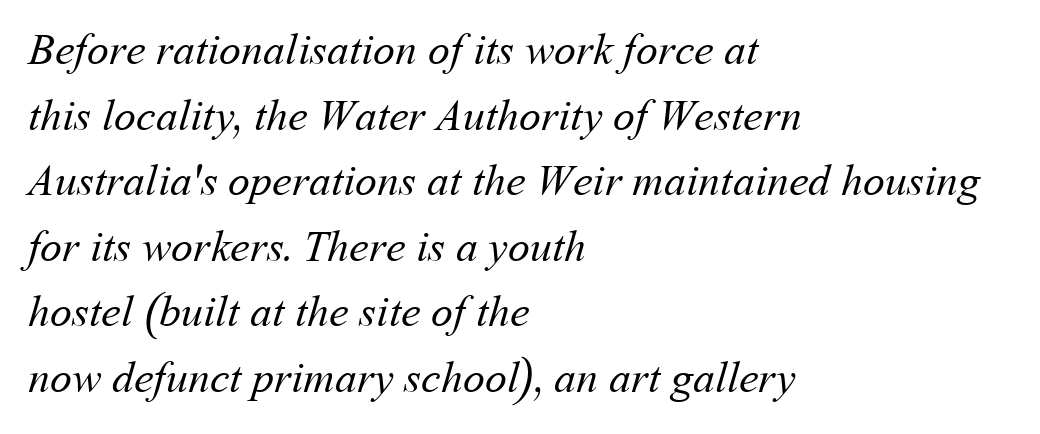
Q: Is the text bold? A: No.
Q: Is the text underlined? A: No.
Q: How is the paragraph aligned? A: Left-aligned.
Q: Is the spacing between letters normal or unusually wide? A: Normal.
Q: Is the spacing between lines tight, normal or loose? A: Normal.
Q: Width (condensed, normal, or wide)? A: Normal.
Q: Stroke contrast? A: Medium.
Q: x-height? A: Medium.
Q: Monospaced? A: No.
